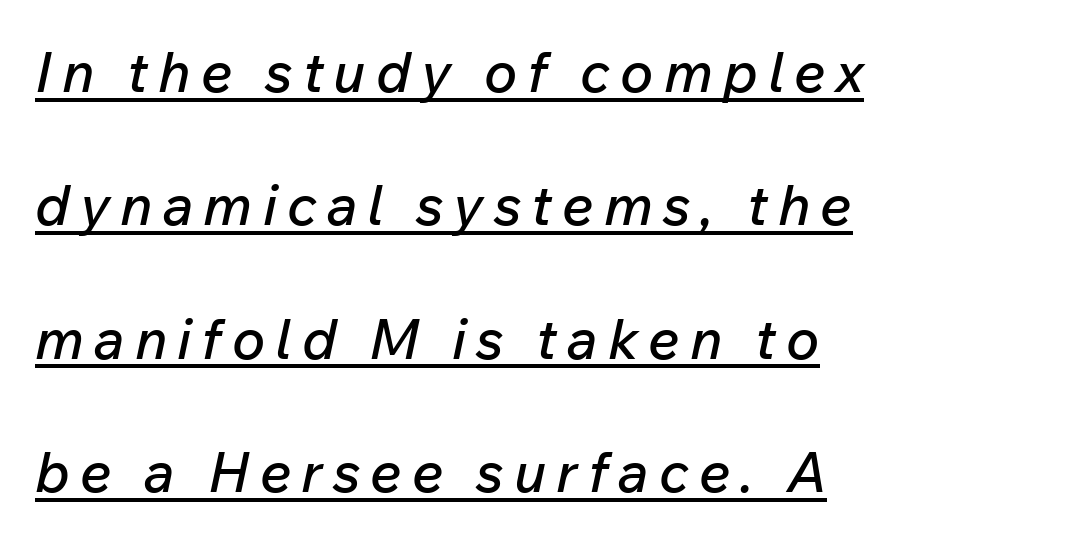
A student would call this left alignment; a typographer would say flush left, rag right. The passage shown is typed in a proportional face where columns would drift. The face used here has a pronounced slope to its letters. The words here are underlined.
